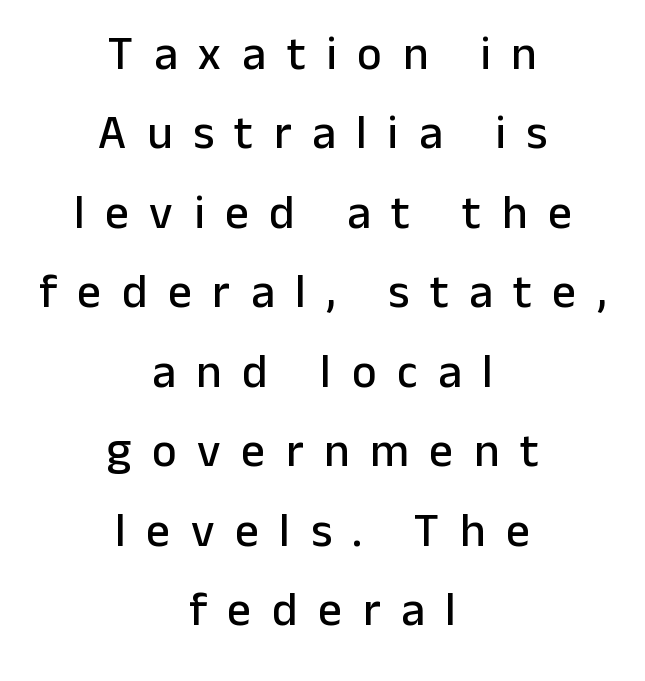
Q: Is the text italic (slanted)? A: No, it is upright.
Q: Is the typeface a serif or a sans-serif typeface? A: Sans-serif.
Q: Is the text underlined? A: No.
Q: How is the paragraph aligned? A: Centered.
Q: Is the spacing between letters normal or unusually wide? A: Unusually wide.
Q: Is the spacing between lines tight, normal or loose? A: Normal.
Q: Width (condensed, normal, or wide)? A: Normal.
Q: Stroke contrast? A: Low.
Q: x-height? A: Medium.
Q: Monospaced? A: No.
